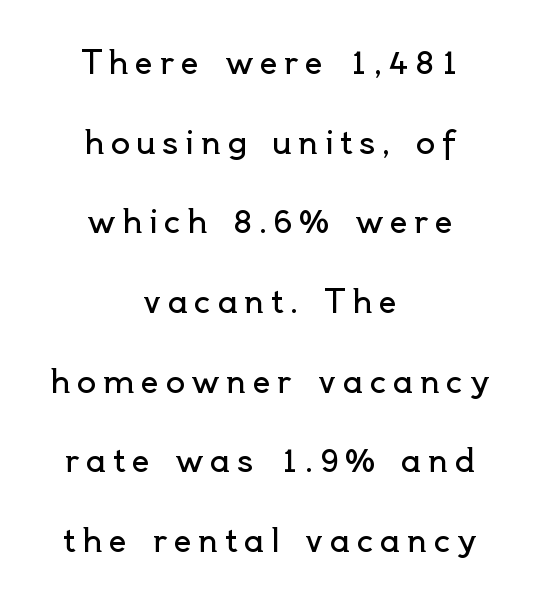
Q: Is the text bold? A: No.
Q: Is the text italic (slanted)? A: No, it is upright.
Q: Is the typeface a serif or a sans-serif typeface? A: Sans-serif.
Q: Is the text underlined? A: No.
Q: How is the paragraph aligned? A: Centered.
Q: Is the spacing between letters normal or unusually wide? A: Unusually wide.
Q: Is the spacing between lines tight, normal or loose? A: Loose.
Q: Width (condensed, normal, or wide)? A: Normal.
Q: x-height? A: Small.
Q: Monospaced? A: No.
